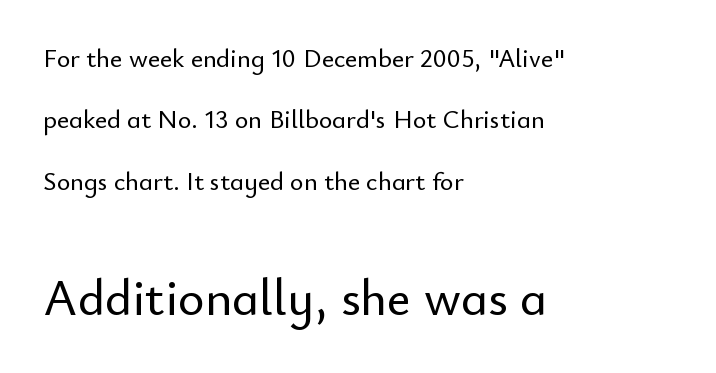
The image shows 51 px sans-serif type, upright; set left-aligned, loose line spacing (2.36x), normal letter spacing, not underlined; the second (bottom) block is 1.96x larger; low stroke contrast and a small x-height.
